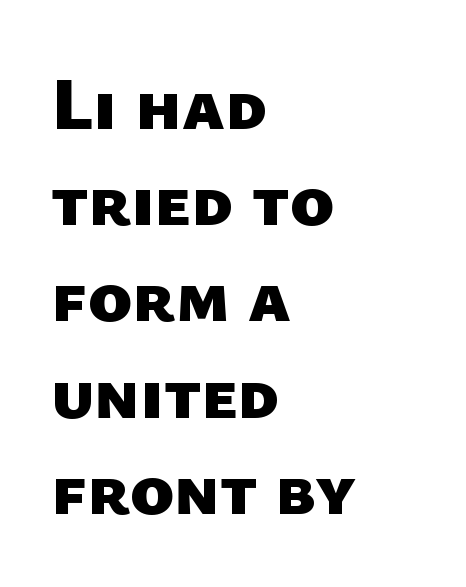
Q: Is the text bold? A: Yes.
Q: Is the typeface a serif or a sans-serif typeface? A: Sans-serif.
Q: Is the text underlined? A: No.
Q: How is the paragraph aligned? A: Left-aligned.
Q: Is the spacing between letters normal or unusually wide? A: Normal.
Q: Is the spacing between lines tight, normal or loose? A: Normal.
Q: Width (condensed, normal, or wide)? A: Normal.
Q: Stroke contrast? A: Low.
Q: x-height? A: Medium.
Q: Monospaced? A: No.
